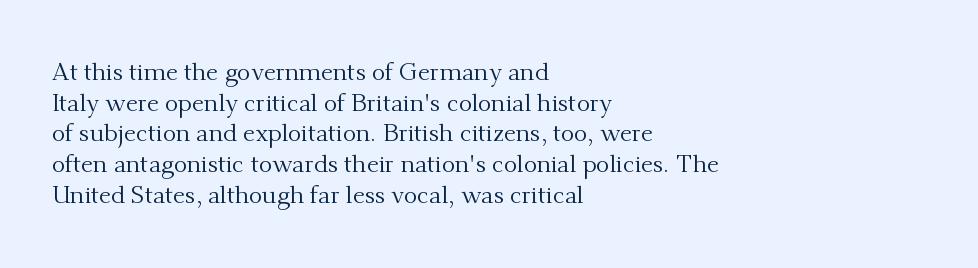
{"italic": "no", "bold": "no", "underline": "no", "align": "left", "line_spacing_ratio": 1.23, "letter_spacing": "normal", "letter_spacing_em": 0.0, "glyph_px": 25}
